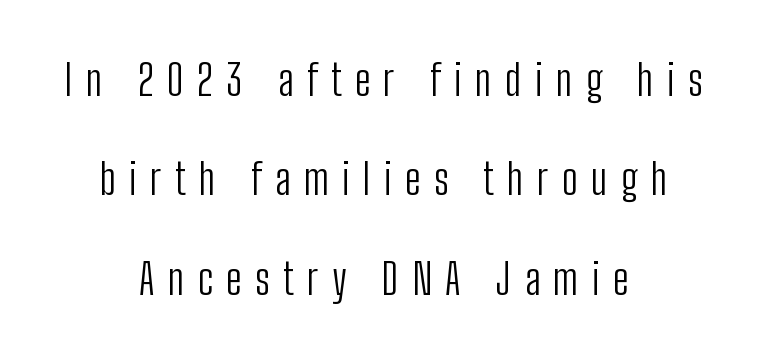
Q: Is the text bold? A: No.
Q: Is the text italic (slanted)? A: No, it is upright.
Q: Is the typeface a serif or a sans-serif typeface? A: Sans-serif.
Q: Is the text underlined? A: No.
Q: How is the paragraph aligned? A: Centered.
Q: Is the spacing between letters normal or unusually wide? A: Unusually wide.
Q: Is the spacing between lines tight, normal or loose? A: Loose.
Q: Width (condensed, normal, or wide)? A: Condensed.
Q: Stroke contrast? A: Low.
Q: x-height? A: Medium.
Q: Monospaced? A: No.
